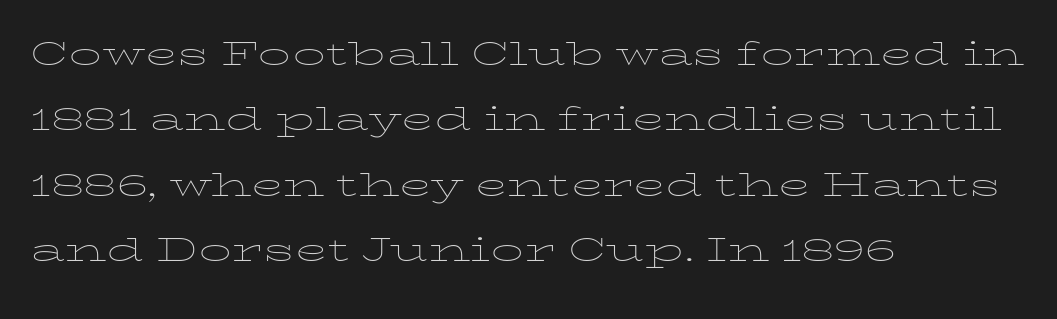
The image shows 43 px thin, wide type, upright; set left-aligned, normal line spacing (1.52x), normal letter spacing, not underlined; low stroke contrast and a medium x-height.
